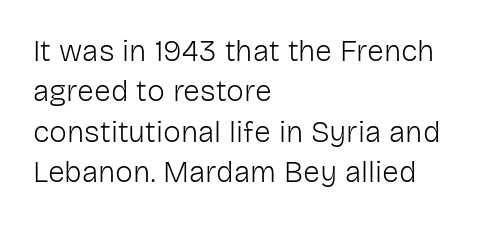
The passage shown is not bold in any degree. Upright lettering throughout. In terms of letterform style, serifs are entirely absent. Here the designer chose a conventional face with non-uniform glyph widths.
